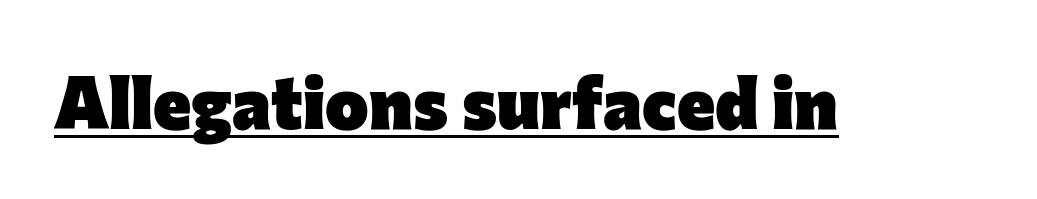
Q: Is the text bold? A: Yes.
Q: Is the text italic (slanted)? A: No, it is upright.
Q: Is the typeface a serif or a sans-serif typeface? A: Sans-serif.
Q: Is the text underlined? A: Yes.
Q: Is the spacing between letters normal or unusually wide? A: Normal.
Q: Width (condensed, normal, or wide)? A: Normal.
Q: Stroke contrast? A: Low.
Q: x-height? A: Medium.
Q: Monospaced? A: No.
